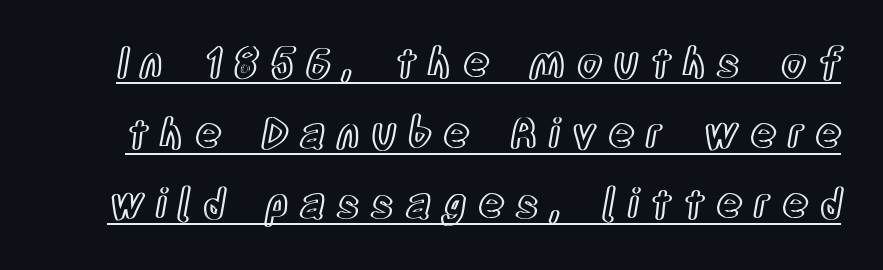
The rendering uses natural spacing where letterforms have individual widths. Underlining? Definitely there. Between one letter and the next there's a generous, obvious gap.
